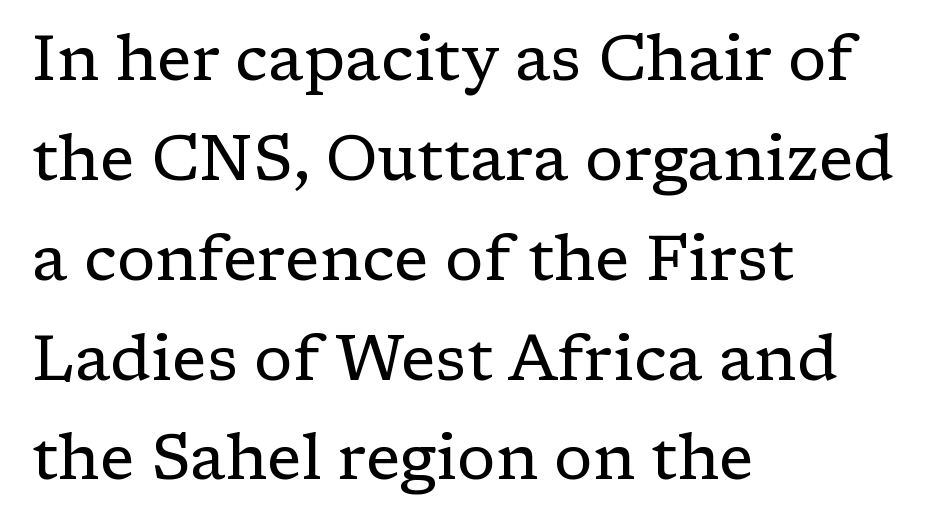
Q: Is the text bold? A: No.
Q: Is the text italic (slanted)? A: No, it is upright.
Q: Is the typeface a serif or a sans-serif typeface? A: Serif.
Q: Is the text underlined? A: No.
Q: How is the paragraph aligned? A: Left-aligned.
Q: Is the spacing between letters normal or unusually wide? A: Normal.
Q: Is the spacing between lines tight, normal or loose? A: Normal.
Q: Width (condensed, normal, or wide)? A: Normal.
Q: Stroke contrast? A: Low.
Q: x-height? A: Medium.
Q: Monospaced? A: No.
